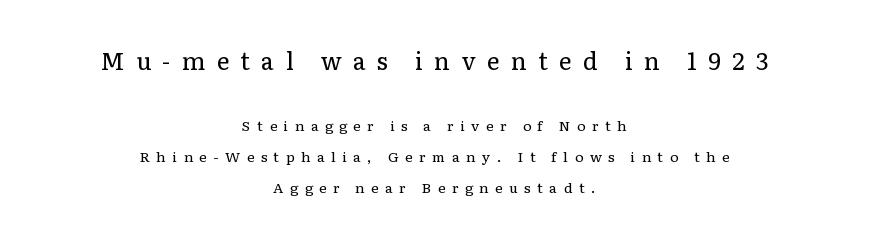
Q: Is the text bold? A: No.
Q: Is the text italic (slanted)? A: No, it is upright.
Q: Is the text underlined? A: No.
Q: How is the paragraph aligned? A: Centered.
Q: Is the spacing between letters normal or unusually wide? A: Unusually wide.
Q: Is the spacing between lines tight, normal or loose? A: Loose.
Q: Which block of text is set in a larger size, the first (top) or the second (bottom)? A: The first (top) one.
